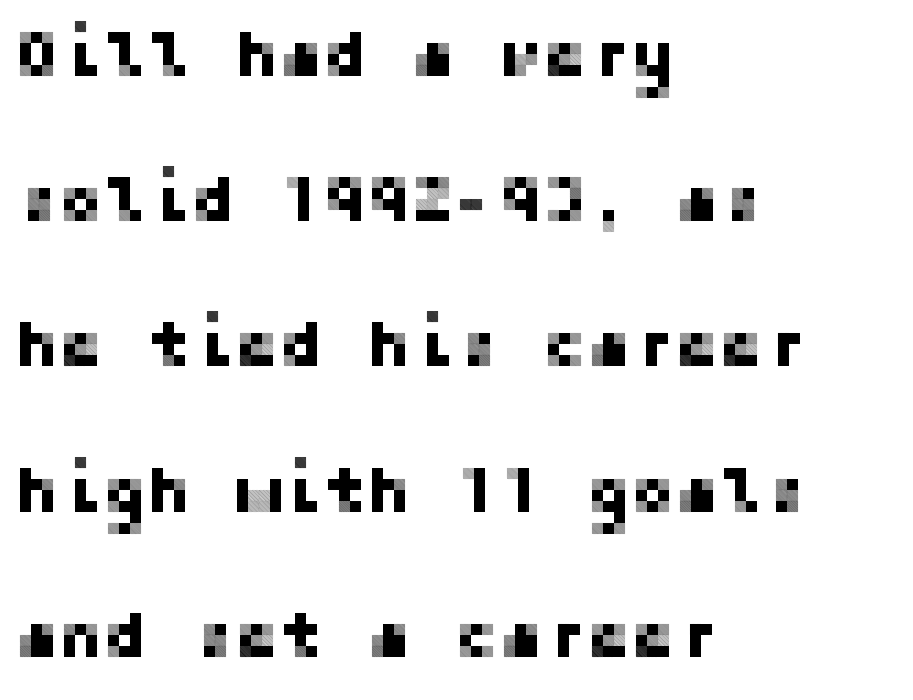
The image shows 66 px sans-serif type, upright; set left-aligned, loose line spacing (2.2x), normal letter spacing, not underlined; low stroke contrast and a medium x-height.
